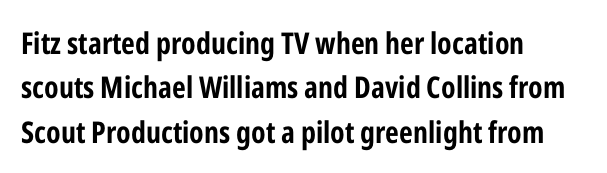
{"serif": "no", "italic": "no", "bold": "yes", "weight": "bold", "width": "condensed", "stroke_contrast": "low", "x_height": "medium", "monospaced": "no", "underline": "no", "align": "left", "line_spacing": "normal", "line_spacing_ratio": 1.48, "letter_spacing": "normal", "letter_spacing_em": 0.0, "glyph_px": 30}
